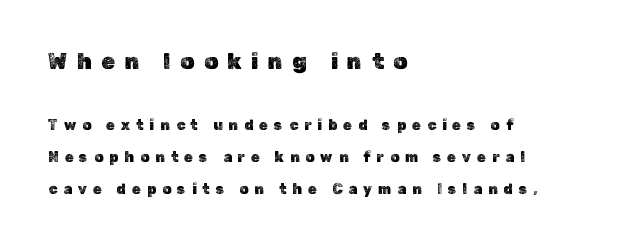
Honestly, there is no underline to notice here at all. Is there much room between lines? Yes — plenty of vertical air separates them. Tracking value appears strongly positive — letters spread wide. The axis of the letterforms is exactly vertical. Size hierarchy here favors the leading block over the trailing one.
